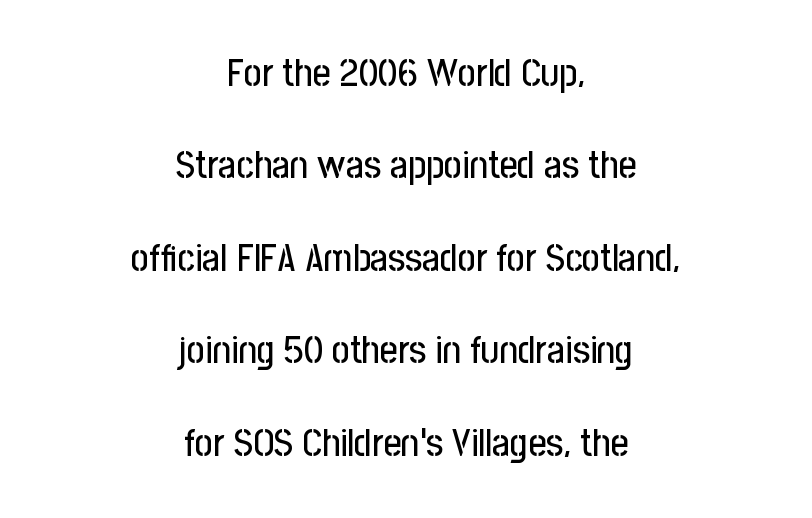
The image shows 39 px condensed sans-serif type, upright; set centered, loose line spacing (2.37x), normal letter spacing, not underlined; low stroke contrast and a medium x-height.
